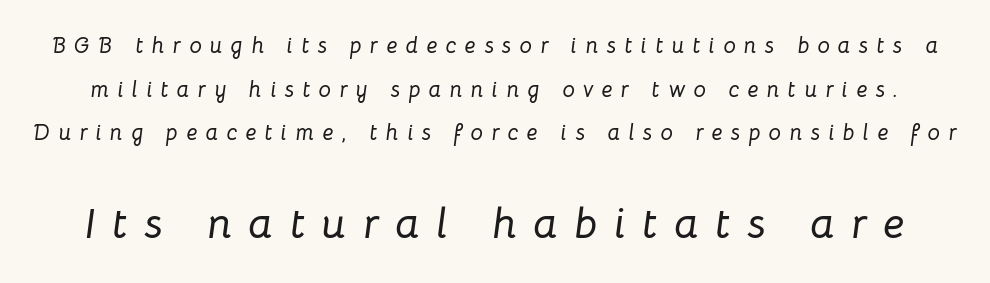
Every character sits at an angle, as italics do. Vertically, the passage feels expansive, rows floating well apart. A typesetter would call this proportional, since set widths differ per character. The passage shown begins with its smaller block and ends with its larger one. Words appear elongated and porous because spacing is wide.
